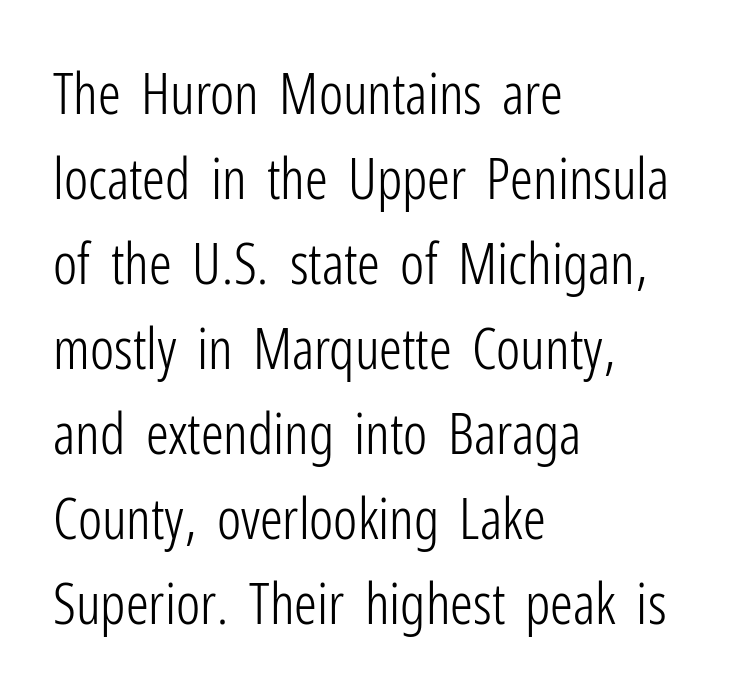
Q: Is the text bold? A: No.
Q: Is the text italic (slanted)? A: No, it is upright.
Q: Is the typeface a serif or a sans-serif typeface? A: Sans-serif.
Q: Is the text underlined? A: No.
Q: How is the paragraph aligned? A: Left-aligned.
Q: Is the spacing between letters normal or unusually wide? A: Normal.
Q: Is the spacing between lines tight, normal or loose? A: Normal.
Q: Width (condensed, normal, or wide)? A: Condensed.
Q: Stroke contrast? A: Low.
Q: x-height? A: Medium.
Q: Monospaced? A: No.
